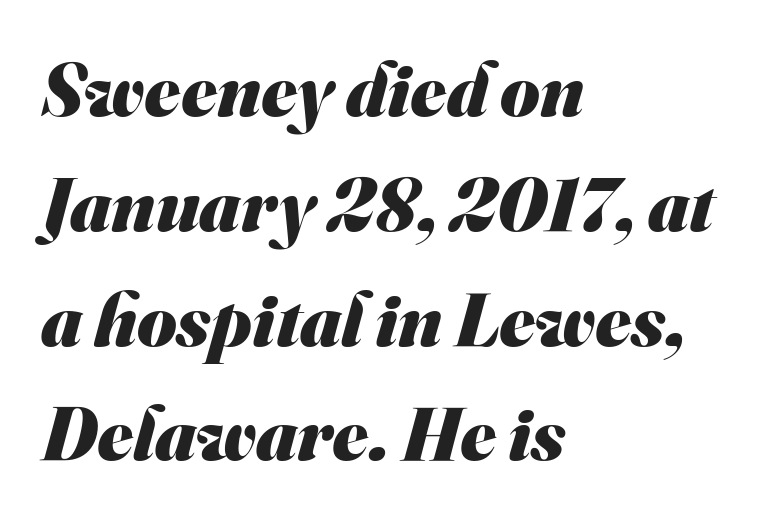
As a designer I'd log this as weight 700, bold. Looks like regular typesetting: each glyph gets only the width it needs. Glyph-to-glyph distance matches everyday printed text. Compared with typical paragraphs, the rows here are spaced about the same.
